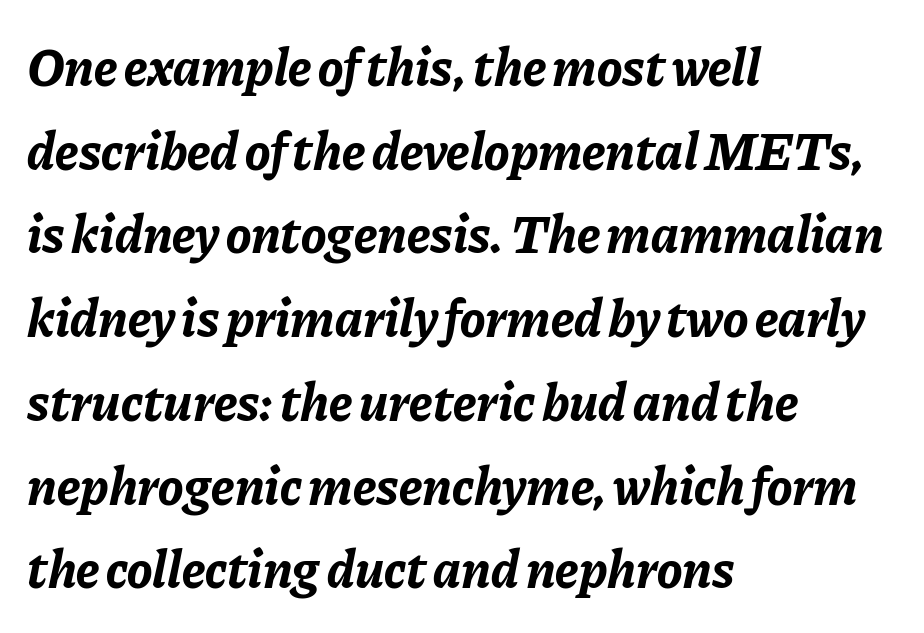
The image shows 53 px bold type, italic (leaning right); set left-aligned, normal line spacing (1.58x), normal letter spacing, not underlined; low stroke contrast and a medium x-height.
